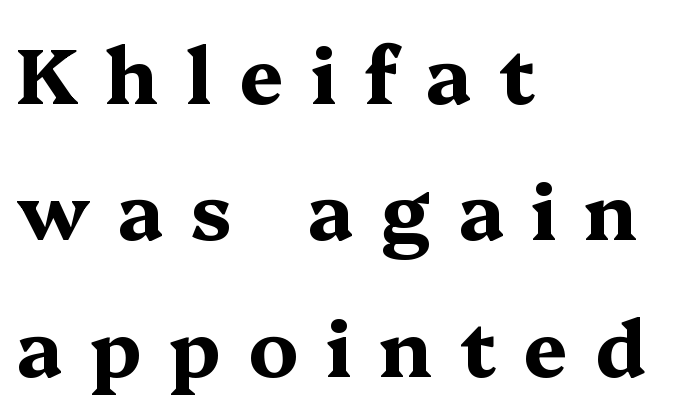
Q: Is the text bold? A: Yes.
Q: Is the text italic (slanted)? A: No, it is upright.
Q: Is the typeface a serif or a sans-serif typeface? A: Serif.
Q: Is the text underlined? A: No.
Q: How is the paragraph aligned? A: Left-aligned.
Q: Is the spacing between letters normal or unusually wide? A: Unusually wide.
Q: Width (condensed, normal, or wide)? A: Wide.
Q: Stroke contrast? A: Medium.
Q: x-height? A: Medium.
Q: Monospaced? A: No.
